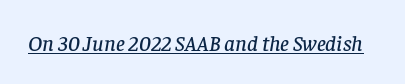
Descenders here cross a horizontal rule under the line. You can tell it's italic because the verticals aren't actually vertical. You could call the tracking neutral — neither tight nor loose.
